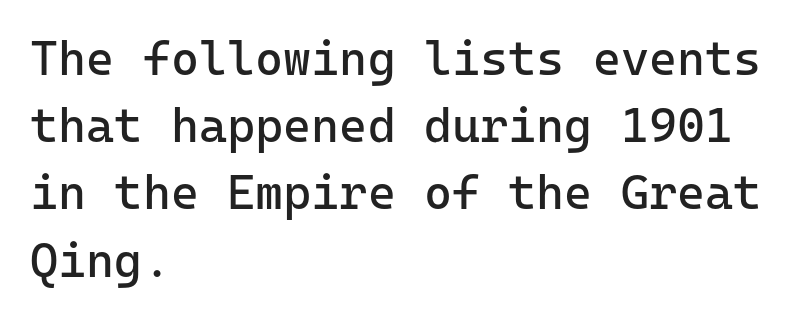
{"serif": "no", "italic": "no", "bold": "no", "weight": "regular", "width": "normal", "stroke_contrast": "low", "x_height": "medium", "underline": "no", "align": "left", "line_spacing": "normal", "line_spacing_ratio": 1.4, "letter_spacing": "normal", "letter_spacing_em": 0.0, "glyph_px": 48}
